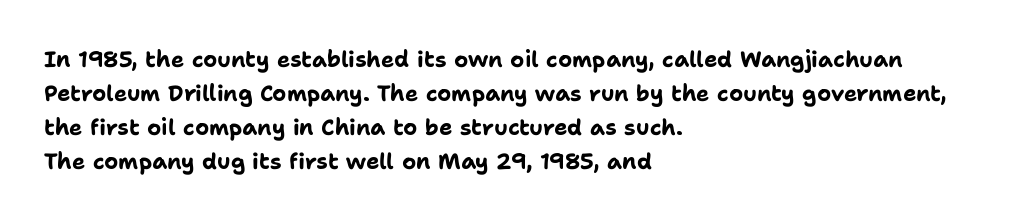
The image shows 22 px bold type, upright; set left-aligned, normal line spacing (1.55x), normal letter spacing, not underlined.
